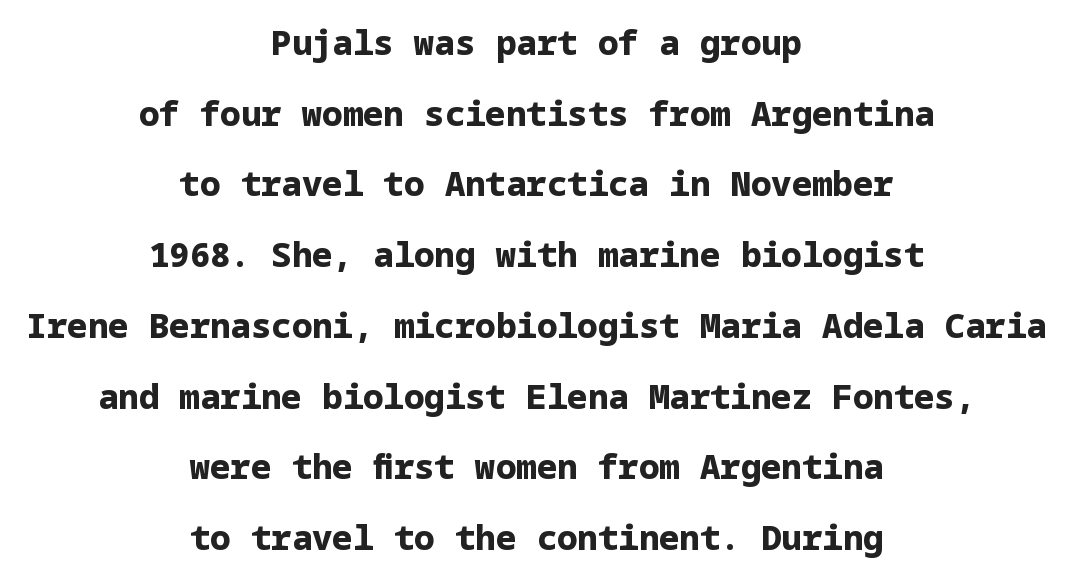
Layout note: lines centered. Check where the strokes stop: nothing finishes them off — pure sans. No extra tracking has been applied to these lines. The lines are spread far apart with generous leading. Nope, not italic — everything's standing straight.
